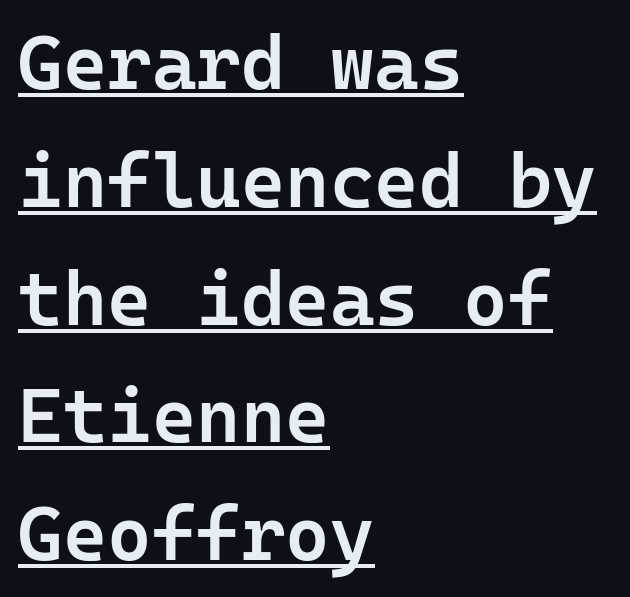
{"serif": "no", "italic": "no", "bold": "semi", "weight": "semibold", "width": "normal", "stroke_contrast": "low", "x_height": "medium", "monospaced": "yes", "underline": "yes", "align": "left", "line_spacing": "normal", "line_spacing_ratio": 1.55, "letter_spacing": "normal", "letter_spacing_em": 0.0, "glyph_px": 76}
